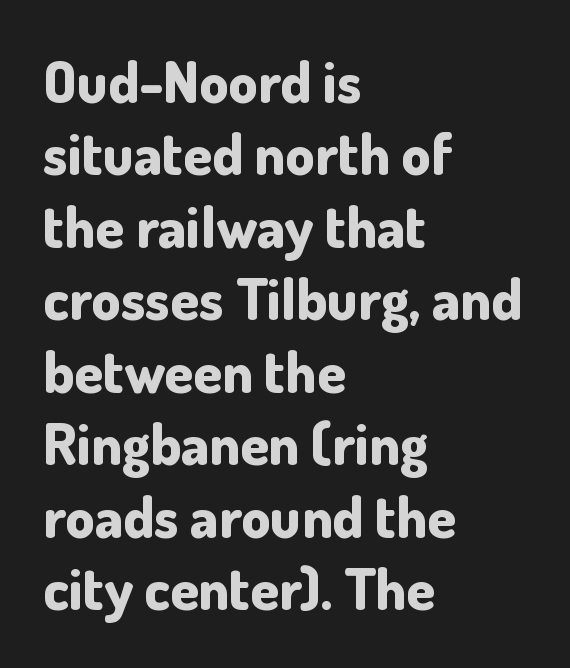
Q: Is the text bold? A: Yes.
Q: Is the text italic (slanted)? A: No, it is upright.
Q: Is the typeface a serif or a sans-serif typeface? A: Sans-serif.
Q: Is the text underlined? A: No.
Q: How is the paragraph aligned? A: Left-aligned.
Q: Is the spacing between letters normal or unusually wide? A: Normal.
Q: Is the spacing between lines tight, normal or loose? A: Normal.
Q: Width (condensed, normal, or wide)? A: Normal.
Q: Stroke contrast? A: Low.
Q: x-height? A: Small.
Q: Monospaced? A: No.
